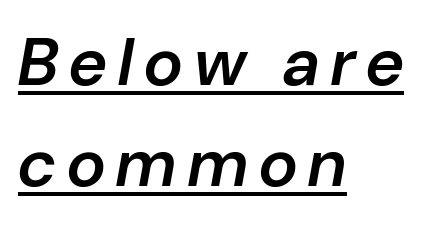
Q: Is the text bold? A: Semi-bold.
Q: Is the text italic (slanted)? A: Yes, it leans right by about 10 degrees.
Q: Is the text underlined? A: Yes.
Q: How is the paragraph aligned? A: Left-aligned.
Q: Is the spacing between lines tight, normal or loose? A: Normal.
Q: Width (condensed, normal, or wide)? A: Normal.
Q: Stroke contrast? A: Low.
Q: x-height? A: Medium.
Q: Monospaced? A: No.
